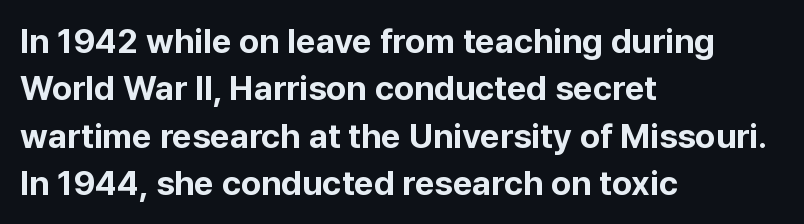
Q: Is the text bold? A: Yes.
Q: Is the text italic (slanted)? A: No, it is upright.
Q: Is the typeface a serif or a sans-serif typeface? A: Sans-serif.
Q: Is the text underlined? A: No.
Q: How is the paragraph aligned? A: Left-aligned.
Q: Is the spacing between letters normal or unusually wide? A: Normal.
Q: Is the spacing between lines tight, normal or loose? A: Normal.
Q: Width (condensed, normal, or wide)? A: Normal.
Q: Stroke contrast? A: Low.
Q: x-height? A: Medium.
Q: Monospaced? A: No.
